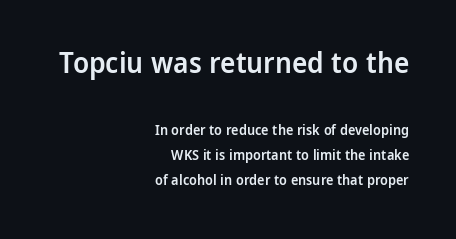
{"serif": "no", "italic": "no", "bold": "semi", "weight": "semibold", "width": "normal", "stroke_contrast": "low", "x_height": "medium", "monospaced": "no", "underline": "no", "align": "right", "line_spacing_ratio": 1.78, "letter_spacing": "normal", "letter_spacing_em": 0.0, "larger_block": "first", "size_ratio": 2.07, "glyph_px": 29}
